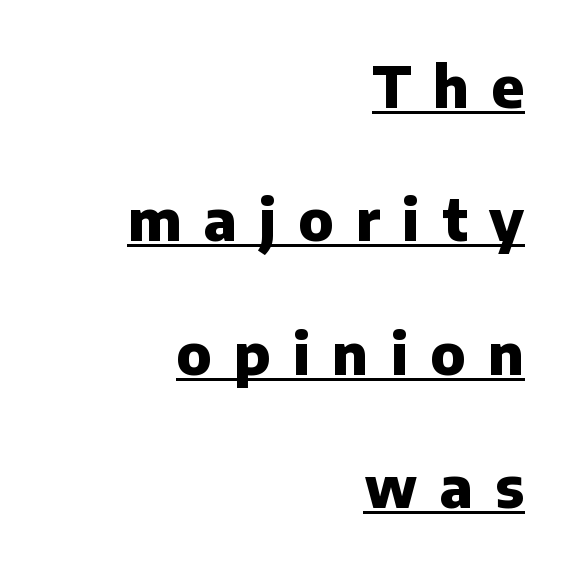
Q: Is the text bold? A: Yes.
Q: Is the text italic (slanted)? A: No, it is upright.
Q: Is the typeface a serif or a sans-serif typeface? A: Sans-serif.
Q: Is the text underlined? A: Yes.
Q: How is the paragraph aligned? A: Right-aligned.
Q: Is the spacing between letters normal or unusually wide? A: Unusually wide.
Q: Is the spacing between lines tight, normal or loose? A: Loose.
Q: Width (condensed, normal, or wide)? A: Normal.
Q: Stroke contrast? A: Low.
Q: x-height? A: Medium.
Q: Monospaced? A: No.
